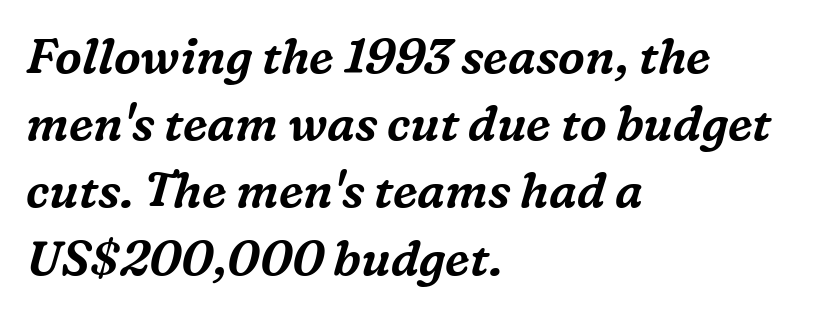
Baseline-to-baseline distance is the conventional proportion of letter height. Spacing verdict: proportional, widths tailored to each character. Style check: oblique. This sample uses plain, unmodified letter spacing. Short and long lines alike share a common starting point at left.
